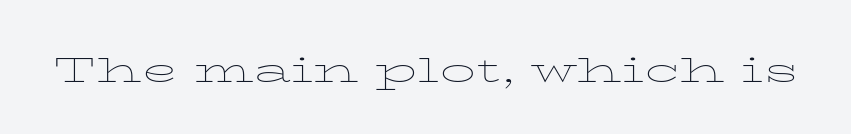
Q: Is the text bold? A: No.
Q: Is the text italic (slanted)? A: No, it is upright.
Q: Is the text underlined? A: No.
Q: Is the spacing between letters normal or unusually wide? A: Normal.
Q: Width (condensed, normal, or wide)? A: Wide.
Q: Stroke contrast? A: Low.
Q: x-height? A: Medium.
Q: Monospaced? A: No.
